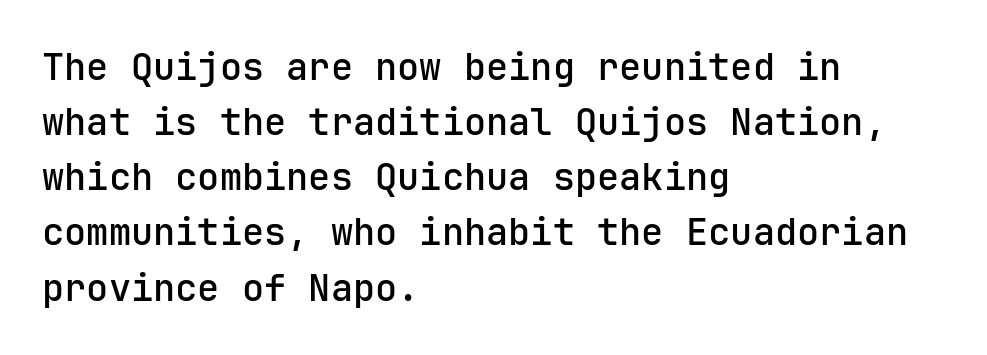
Q: Is the text bold? A: Semi-bold.
Q: Is the text italic (slanted)? A: No, it is upright.
Q: Is the typeface a serif or a sans-serif typeface? A: Sans-serif.
Q: Is the text underlined? A: No.
Q: How is the paragraph aligned? A: Left-aligned.
Q: Is the spacing between letters normal or unusually wide? A: Normal.
Q: Is the spacing between lines tight, normal or loose? A: Normal.
Q: Width (condensed, normal, or wide)? A: Normal.
Q: Stroke contrast? A: Low.
Q: x-height? A: Medium.
